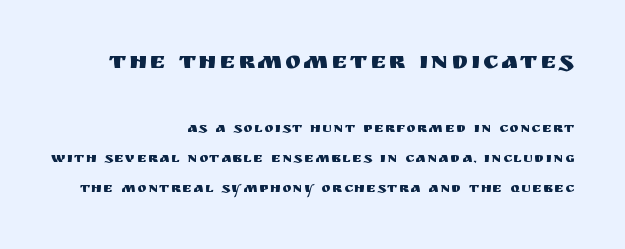
{"italic": "no", "underline": "no", "align": "right", "line_spacing": "loose", "line_spacing_ratio": 2.15, "larger_block": "first", "size_ratio": 1.71, "glyph_px": 24}
